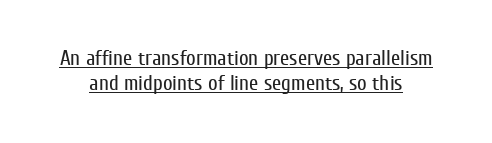
The face used here appears with an underline applied. Style check: upright. Is the type heavy? It reads as light-to-regular instead. Words appear dense and cohesive because spacing is normal.
